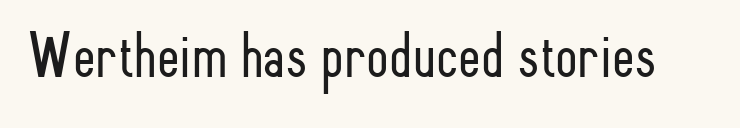
Ink coverage per letter is moderate at most. Is this a fixed-width face? No — the glyphs have proportional, varying widths. The space beneath each line is pristine and unruled. The text was rendered using a sans face with plain stroke endings. Does extra space separate the letters? No, they use regular spacing.
